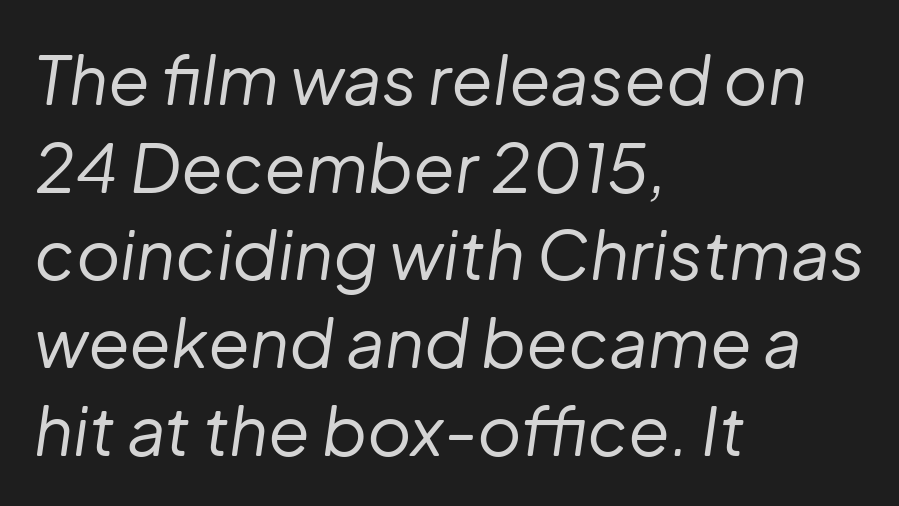
Q: Is the text bold? A: No.
Q: Is the text italic (slanted)? A: Yes, it leans right by about 8 degrees.
Q: Is the text underlined? A: No.
Q: How is the paragraph aligned? A: Left-aligned.
Q: Is the spacing between letters normal or unusually wide? A: Normal.
Q: Is the spacing between lines tight, normal or loose? A: Normal.
Q: Width (condensed, normal, or wide)? A: Normal.
Q: Stroke contrast? A: Low.
Q: x-height? A: Medium.
Q: Monospaced? A: No.
